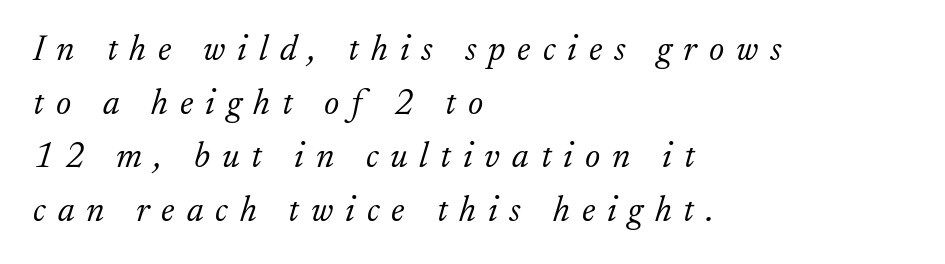
Q: Is the text bold? A: No.
Q: Is the text italic (slanted)? A: Yes, it leans right by about 17 degrees.
Q: Is the typeface a serif or a sans-serif typeface? A: Serif.
Q: Is the text underlined? A: No.
Q: How is the paragraph aligned? A: Left-aligned.
Q: Is the spacing between letters normal or unusually wide? A: Unusually wide.
Q: Is the spacing between lines tight, normal or loose? A: Normal.
Q: Width (condensed, normal, or wide)? A: Normal.
Q: Stroke contrast? A: Low.
Q: x-height? A: Small.
Q: Monospaced? A: No.
